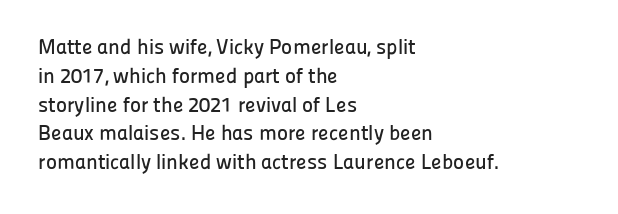
{"italic": "no", "underline": "no", "align": "left", "line_spacing": "normal", "line_spacing_ratio": 1.37, "letter_spacing": "normal", "letter_spacing_em": 0.0, "glyph_px": 21}
